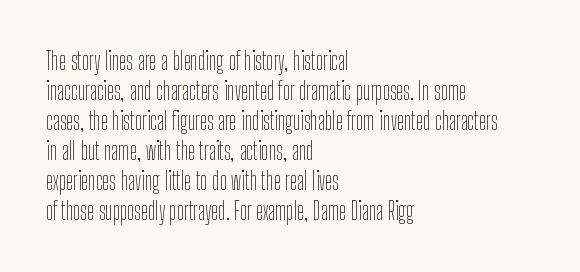
Honestly, there is no underline to notice here at all. The font's upright variant was chosen for this text. Horizontally, the lines are justified to the leading edge only. Bold? No — there's no thickening of the strokes.
